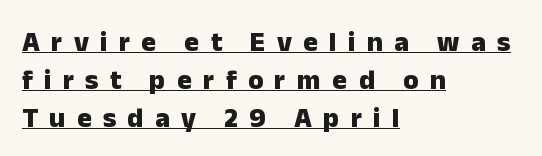
Q: Is the text bold? A: Yes.
Q: Is the text italic (slanted)? A: No, it is upright.
Q: Is the typeface a serif or a sans-serif typeface? A: Sans-serif.
Q: Is the text underlined? A: Yes.
Q: How is the paragraph aligned? A: Left-aligned.
Q: Is the spacing between letters normal or unusually wide? A: Unusually wide.
Q: Is the spacing between lines tight, normal or loose? A: Normal.
Q: Width (condensed, normal, or wide)? A: Normal.
Q: Stroke contrast? A: Low.
Q: x-height? A: Medium.
Q: Monospaced? A: No.
